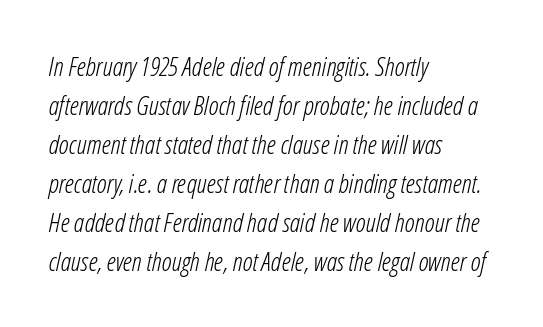
Q: Is the text bold? A: No.
Q: Is the text italic (slanted)? A: Yes, it leans right by about 12 degrees.
Q: Is the text underlined? A: No.
Q: How is the paragraph aligned? A: Left-aligned.
Q: Is the spacing between letters normal or unusually wide? A: Normal.
Q: Is the spacing between lines tight, normal or loose? A: Normal.
